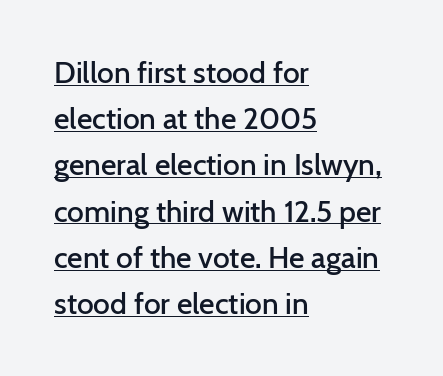
{"serif": "no", "italic": "no", "bold": "semi", "weight": "semibold", "width": "normal", "stroke_contrast": "low", "x_height": "medium", "monospaced": "no", "underline": "yes", "align": "left", "line_spacing": "normal", "line_spacing_ratio": 1.54, "letter_spacing": "normal", "letter_spacing_em": 0.0, "glyph_px": 30}
